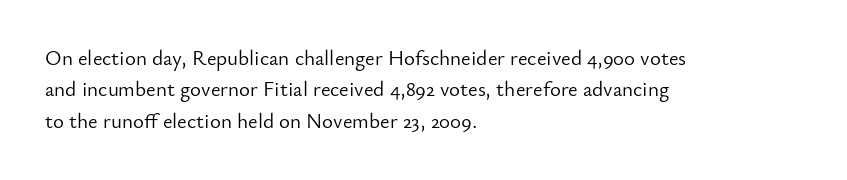
Q: Is the text bold? A: No.
Q: Is the text italic (slanted)? A: No, it is upright.
Q: Is the text underlined? A: No.
Q: How is the paragraph aligned? A: Left-aligned.
Q: Is the spacing between letters normal or unusually wide? A: Normal.
Q: Is the spacing between lines tight, normal or loose? A: Normal.
